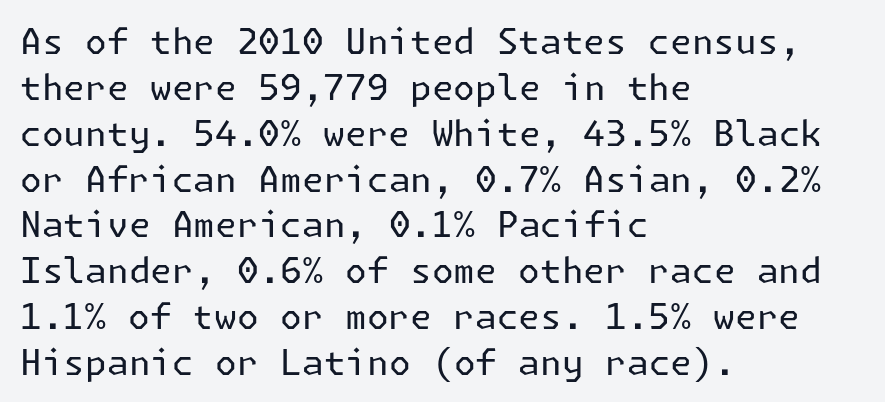
{"serif": "no", "italic": "no", "bold": "no", "weight": "regular", "width": "normal", "stroke_contrast": "low", "x_height": "medium", "underline": "no", "align": "left", "line_spacing": "normal", "line_spacing_ratio": 1.31, "letter_spacing": "normal", "letter_spacing_em": 0.0, "glyph_px": 35}
